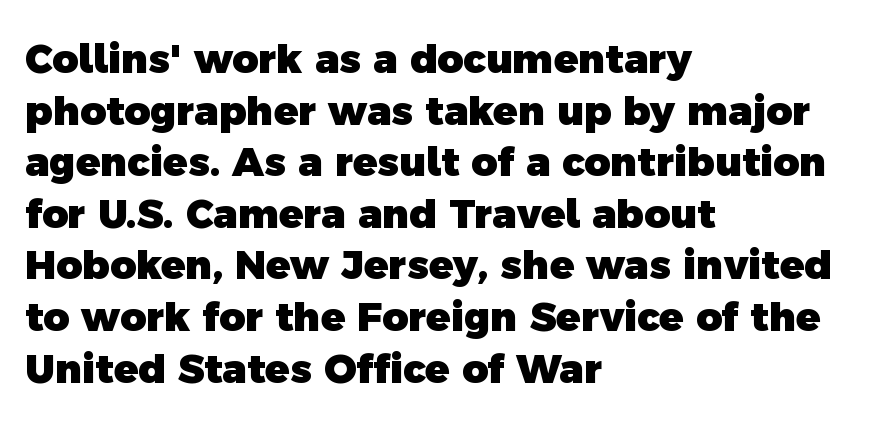
Descender tails drop into unmarked territory. Proportional: the letters do not fall into vertical columns. Stroke thickness is high; the sample reads as a true bold. The passage shown has conventional tracking throughout.
